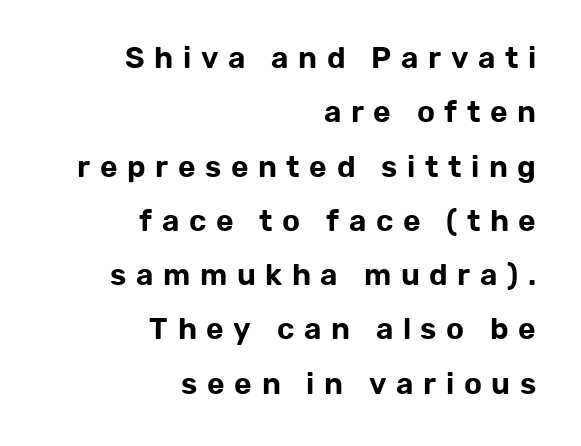
The rag falls on the left side of this text block. This rendering features lettering with no underline. Serifs: no, the terminals of the letterforms are clean. Notice how the stems are strictly vertical — no italics here. A typesetter would call this heavily tracked-out type.
